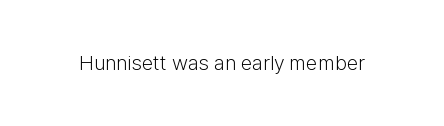
The image shows 21 px text type, upright; set normal letter spacing, not underlined.
